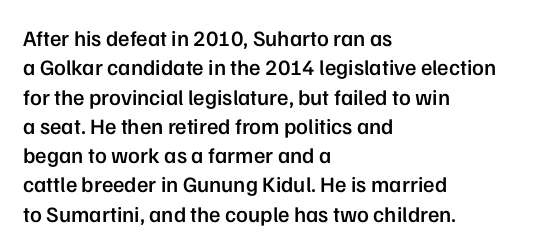
The image shows 22 px text type, upright; set left-aligned, normal line spacing (1.33x), normal letter spacing, not underlined.
